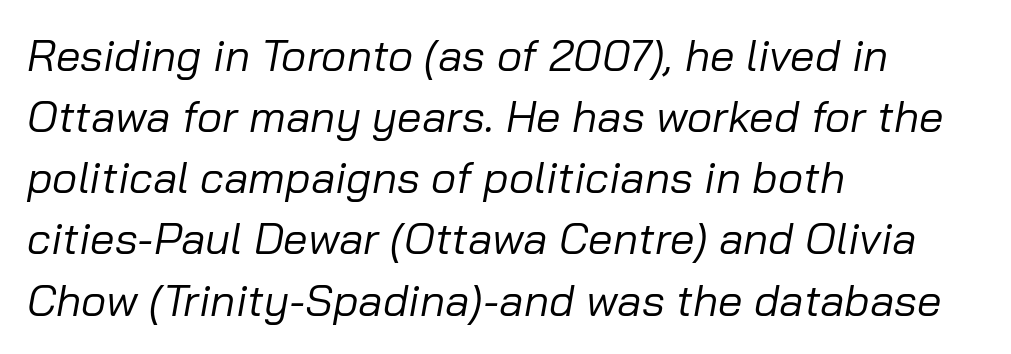
{"italic": "yes", "lean": "right", "slant_degrees": 10, "bold": "no", "weight": "regular", "width": "normal", "stroke_contrast": "low", "x_height": "medium", "monospaced": "no", "underline": "no", "align": "left", "line_spacing": "normal", "line_spacing_ratio": 1.39, "letter_spacing": "normal", "letter_spacing_em": 0.0, "glyph_px": 44}
